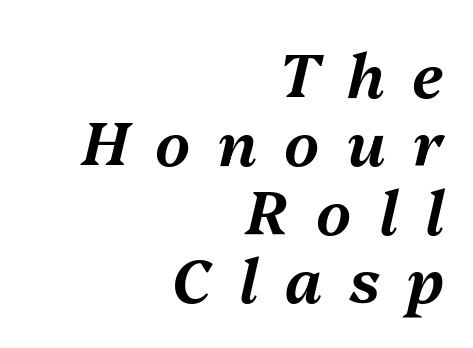
Q: Is the text italic (slanted)? A: Yes, it leans right by about 13 degrees.
Q: Is the text underlined? A: No.
Q: How is the paragraph aligned? A: Right-aligned.
Q: Is the spacing between letters normal or unusually wide? A: Unusually wide.
Q: Is the spacing between lines tight, normal or loose? A: Tight.
Q: Width (condensed, normal, or wide)? A: Normal.
Q: Stroke contrast? A: Medium.
Q: x-height? A: Medium.
Q: Monospaced? A: No.
